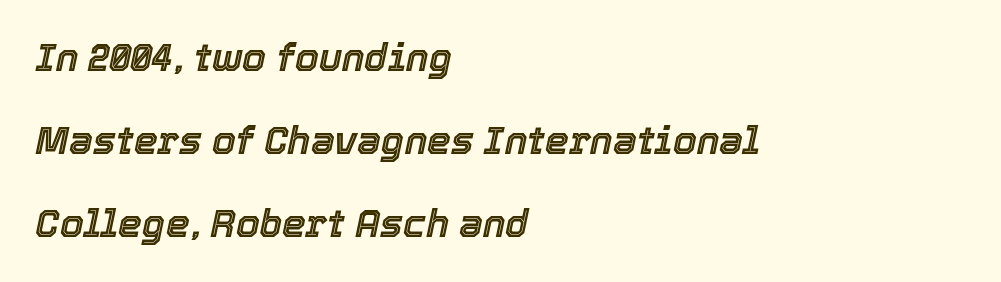
The image shows 38 px text type, italic (leaning right); set left-aligned, loose line spacing (2.19x), normal letter spacing, not underlined; a medium x-height.
